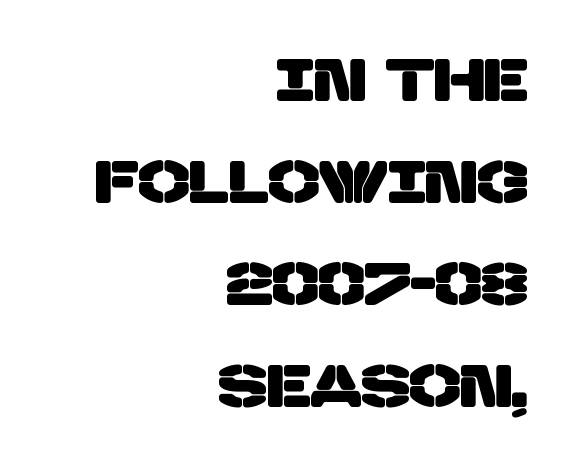
The image shows 61 px sans-serif type; set right-aligned, normal line spacing (1.67x), normal letter spacing, not underlined; low stroke contrast and a large x-height.
